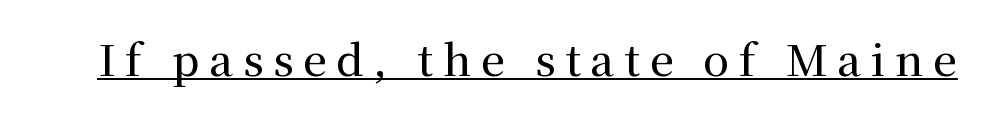
Q: Is the text italic (slanted)? A: No, it is upright.
Q: Is the typeface a serif or a sans-serif typeface? A: Serif.
Q: Is the text underlined? A: Yes.
Q: Is the spacing between letters normal or unusually wide? A: Unusually wide.
Q: Width (condensed, normal, or wide)? A: Normal.
Q: Stroke contrast? A: Medium.
Q: x-height? A: Medium.
Q: Monospaced? A: No.
